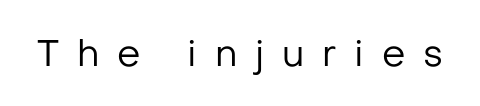
The image shows 37 px regular-weight sans-serif type, upright; set unusually wide letter spacing (+0.48 em), not underlined; low stroke contrast and a medium x-height.
